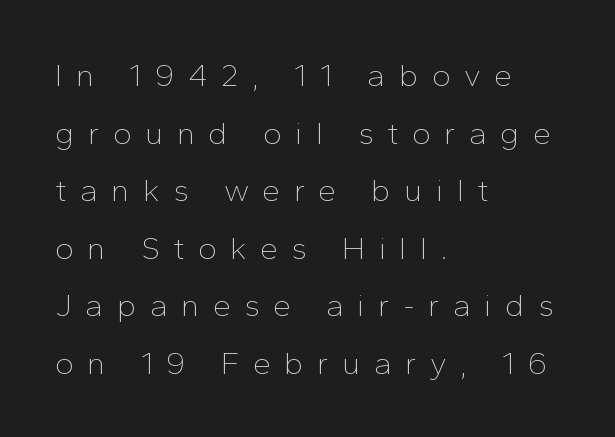
{"serif": "no", "italic": "no", "bold": "no", "weight": "thin", "width": "normal", "stroke_contrast": "low", "x_height": "medium", "monospaced": "no", "underline": "no", "align": "left", "line_spacing_ratio": 1.8, "letter_spacing": "wide", "letter_spacing_em": 0.42, "glyph_px": 32}
